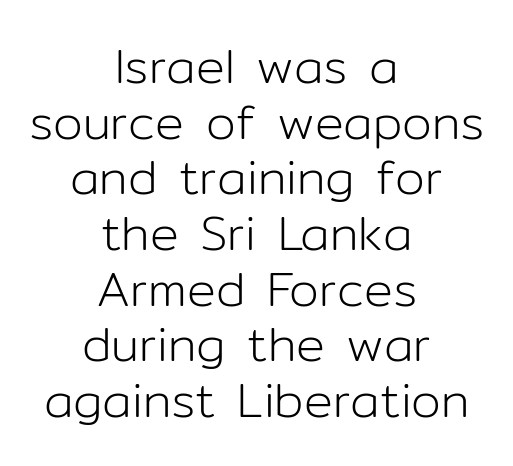
Posture: vertical. Short note: letters normally spaced. Just letters on the line, the space beneath them empty. The weight would be labelled regular, book, light, or lighter still.
